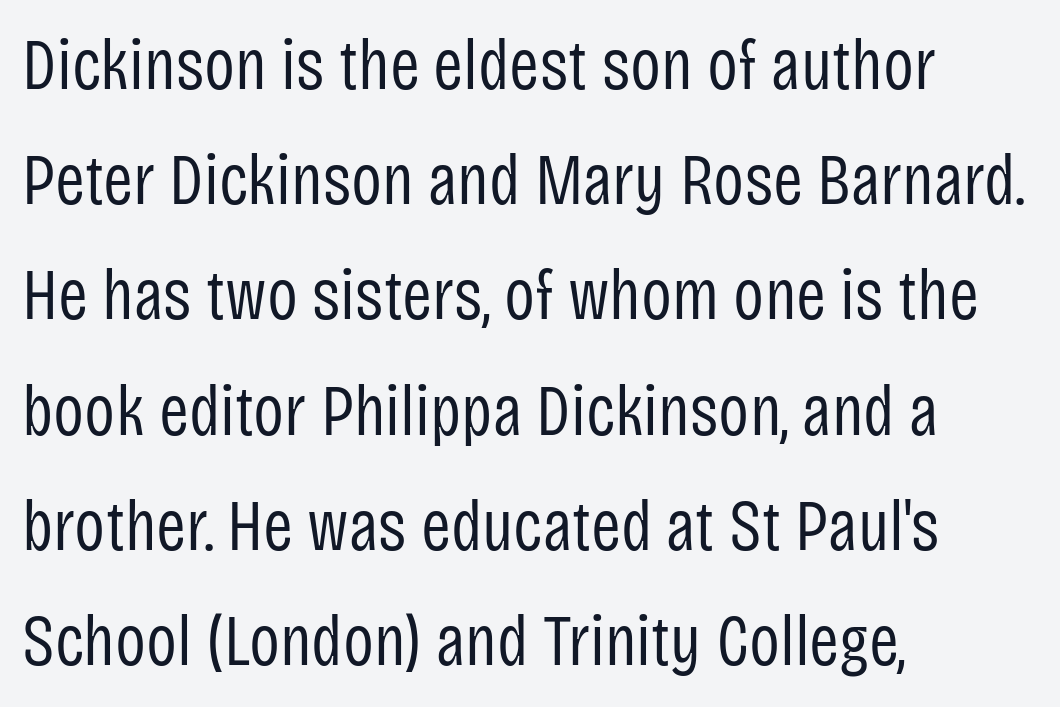
Q: Is the text bold? A: No.
Q: Is the text italic (slanted)? A: No, it is upright.
Q: Is the typeface a serif or a sans-serif typeface? A: Sans-serif.
Q: Is the text underlined? A: No.
Q: How is the paragraph aligned? A: Left-aligned.
Q: Is the spacing between letters normal or unusually wide? A: Normal.
Q: Is the spacing between lines tight, normal or loose? A: Normal.
Q: Width (condensed, normal, or wide)? A: Condensed.
Q: Stroke contrast? A: Low.
Q: x-height? A: Large.
Q: Monospaced? A: No.
